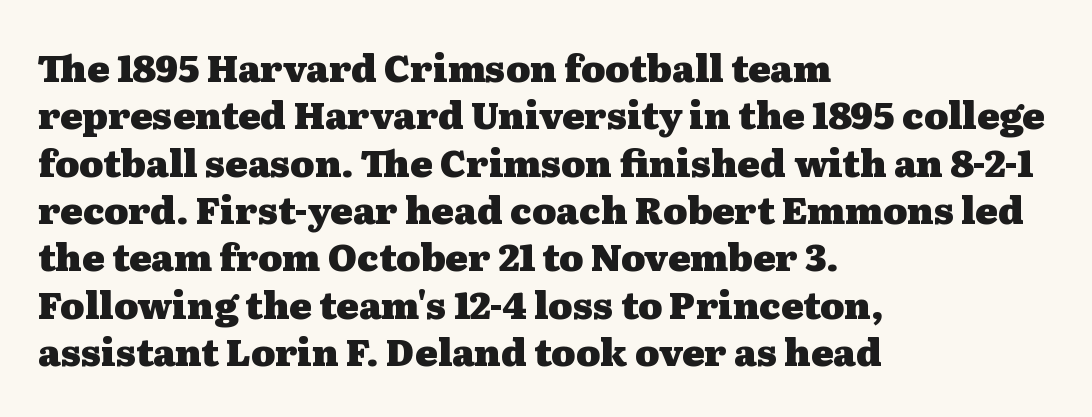
The image shows 37 px heavy, wide serif type, upright; set left-aligned, normal line spacing (1.28x), normal letter spacing, not underlined; medium stroke contrast and a medium x-height.
